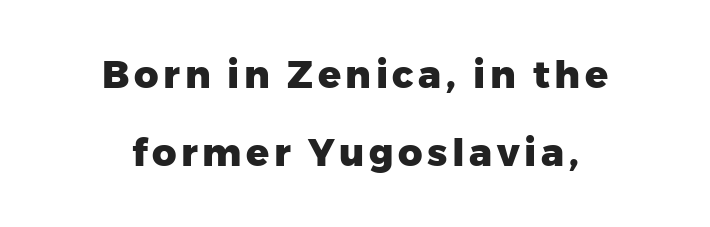
Q: Is the text bold? A: Yes.
Q: Is the text italic (slanted)? A: No, it is upright.
Q: Is the typeface a serif or a sans-serif typeface? A: Sans-serif.
Q: Is the text underlined? A: No.
Q: How is the paragraph aligned? A: Centered.
Q: Is the spacing between lines tight, normal or loose? A: Loose.
Q: Width (condensed, normal, or wide)? A: Normal.
Q: Stroke contrast? A: Low.
Q: x-height? A: Medium.
Q: Monospaced? A: No.
